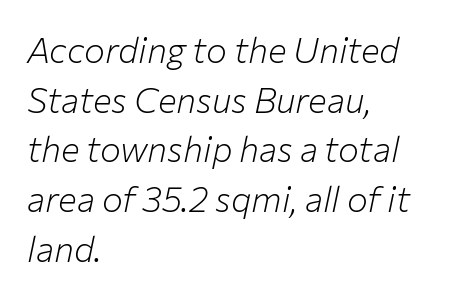
{"italic": "yes", "lean": "right", "slant_degrees": 12, "bold": "no", "weight": "light", "width": "normal", "stroke_contrast": "low", "x_height": "medium", "monospaced": "no", "underline": "no", "align": "left", "line_spacing": "normal", "line_spacing_ratio": 1.42, "letter_spacing": "normal", "letter_spacing_em": 0.0, "glyph_px": 35}
